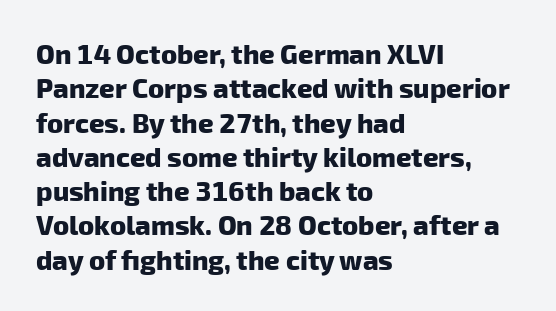
Line beginnings align vertically; line endings do not. Look at the tracking — it's just the regular setting, nothing added. Does the weight exceed regular? Yes, all the way to bold. Bare-footed words on every line. Horizontal bands of white between lines are of average thickness.
